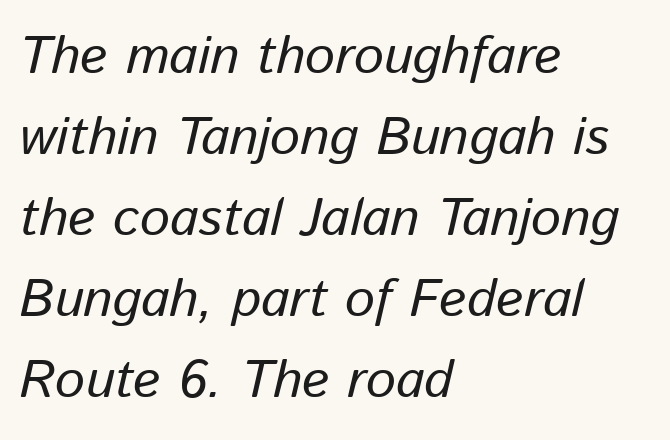
Q: Is the text italic (slanted)? A: Yes, it leans right by about 13 degrees.
Q: Is the text underlined? A: No.
Q: How is the paragraph aligned? A: Left-aligned.
Q: Is the spacing between letters normal or unusually wide? A: Normal.
Q: Is the spacing between lines tight, normal or loose? A: Normal.
Q: Width (condensed, normal, or wide)? A: Normal.
Q: Stroke contrast? A: Low.
Q: x-height? A: Medium.
Q: Monospaced? A: No.
